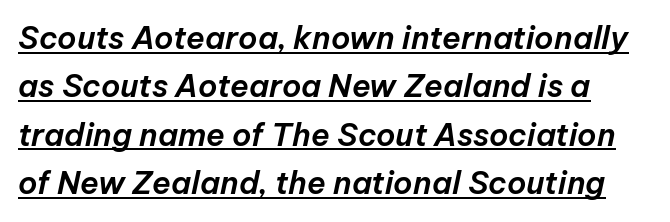
{"italic": "yes", "lean": "right", "slant_degrees": 12, "width": "normal", "stroke_contrast": "low", "x_height": "medium", "monospaced": "no", "underline": "yes", "line_spacing": "normal", "line_spacing_ratio": 1.56, "letter_spacing": "normal", "letter_spacing_em": 0.0, "glyph_px": 31}
